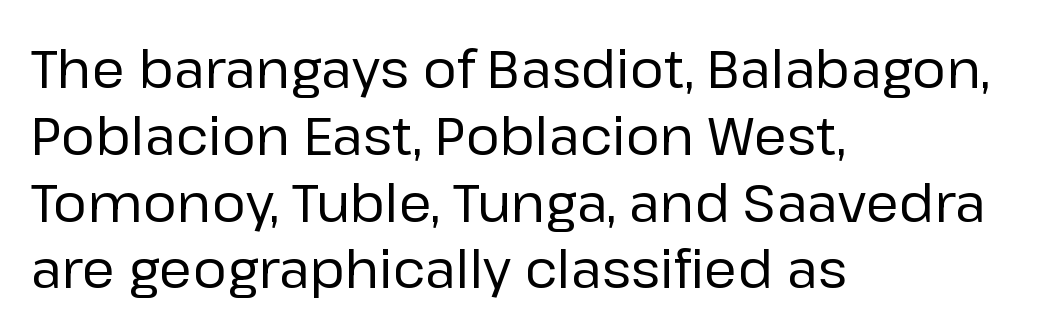
The image shows 53 px regular-weight sans-serif type, upright; set left-aligned, normal line spacing (1.26x), normal letter spacing, not underlined; low stroke contrast and a medium x-height.
